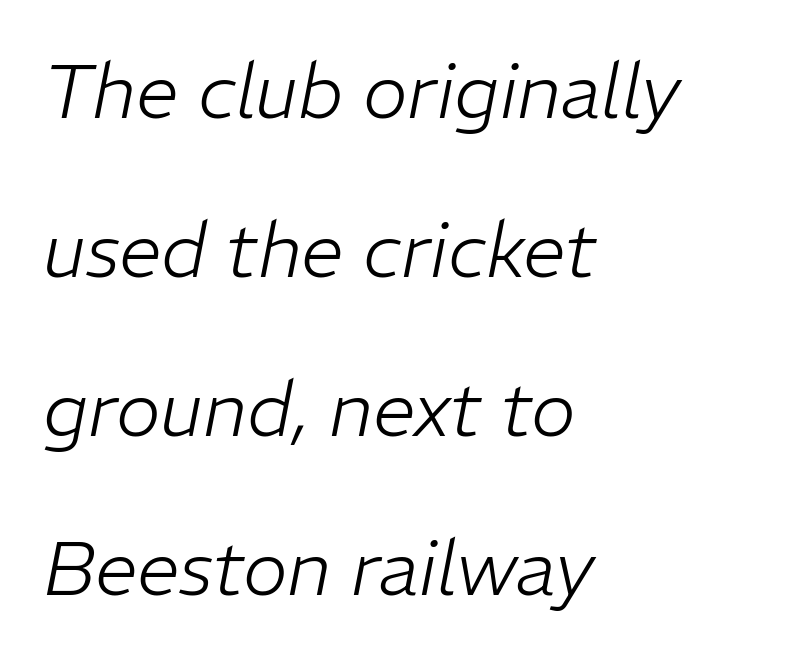
Q: Is the text bold? A: No.
Q: Is the text italic (slanted)? A: Yes, it leans right by about 11 degrees.
Q: Is the text underlined? A: No.
Q: How is the paragraph aligned? A: Left-aligned.
Q: Is the spacing between letters normal or unusually wide? A: Normal.
Q: Is the spacing between lines tight, normal or loose? A: Loose.
Q: Width (condensed, normal, or wide)? A: Normal.
Q: Stroke contrast? A: Low.
Q: x-height? A: Medium.
Q: Monospaced? A: No.
